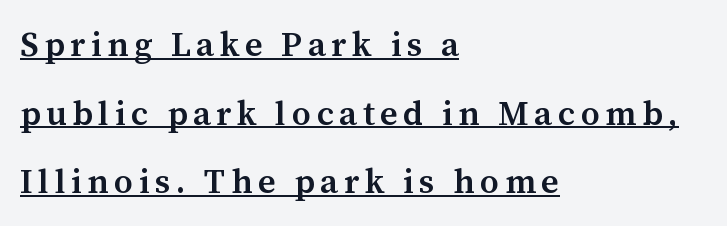
The image shows 34 px semibold serif type, upright; set left-aligned, loose line spacing (2.02x), underlined; medium stroke contrast and a medium x-height.
